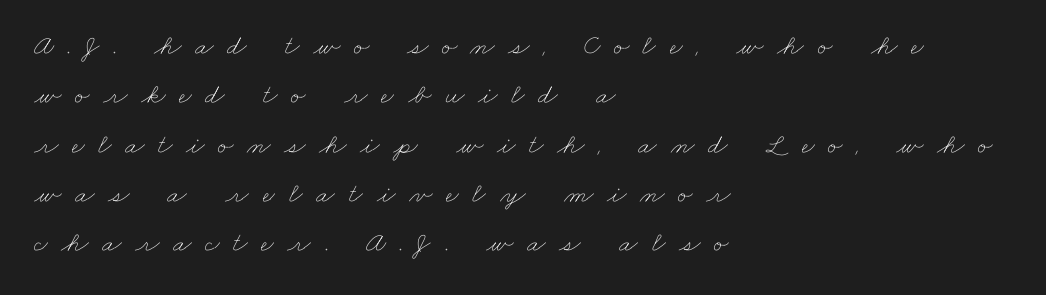
Q: Is the text bold? A: No.
Q: Is the text underlined? A: No.
Q: How is the paragraph aligned? A: Left-aligned.
Q: Is the spacing between letters normal or unusually wide? A: Unusually wide.
Q: Width (condensed, normal, or wide)? A: Wide.
Q: Stroke contrast? A: Low.
Q: x-height? A: Small.
Q: Monospaced? A: No.
